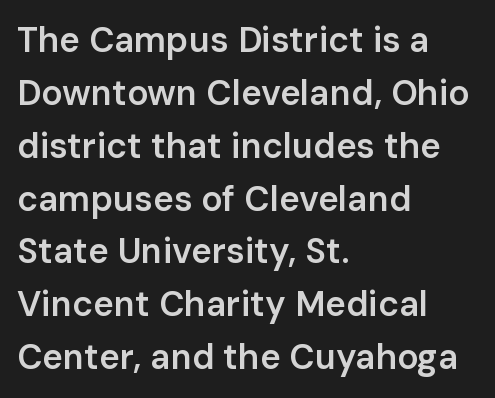
{"serif": "no", "italic": "no", "bold": "semi", "weight": "semibold", "width": "normal", "stroke_contrast": "low", "x_height": "medium", "monospaced": "no", "underline": "no", "align": "left", "line_spacing": "normal", "line_spacing_ratio": 1.51, "letter_spacing": "normal", "letter_spacing_em": 0.0, "glyph_px": 35}
